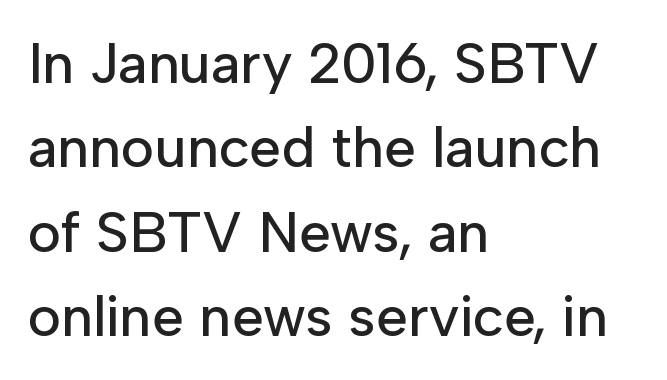
{"serif": "no", "italic": "no", "width": "normal", "stroke_contrast": "low", "x_height": "medium", "monospaced": "no", "underline": "no", "align": "left", "line_spacing": "normal", "line_spacing_ratio": 1.48, "letter_spacing": "normal", "letter_spacing_em": 0.0, "glyph_px": 57}
